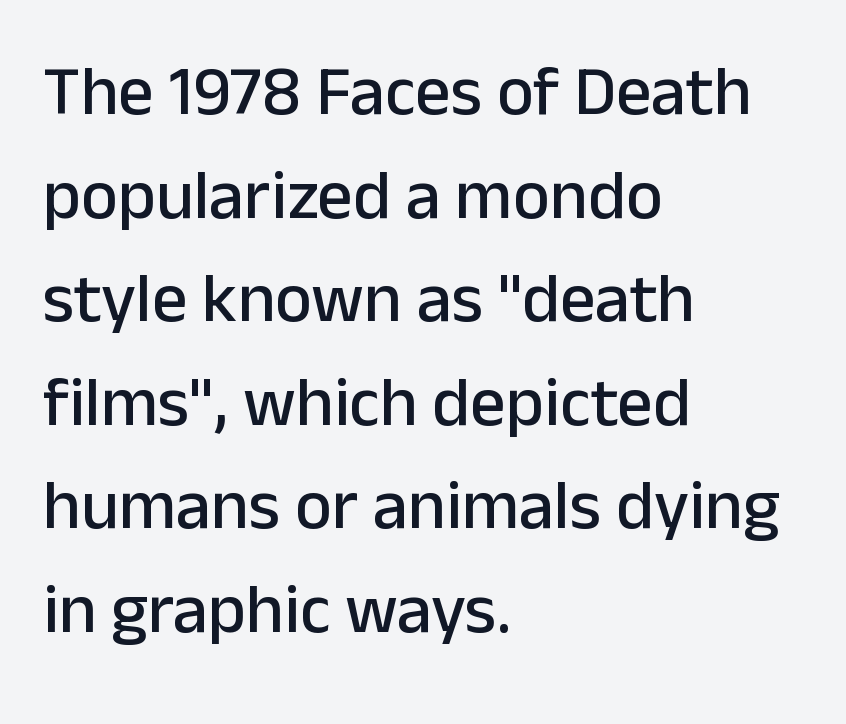
Q: Is the text italic (slanted)? A: No, it is upright.
Q: Is the typeface a serif or a sans-serif typeface? A: Sans-serif.
Q: Is the text underlined? A: No.
Q: How is the paragraph aligned? A: Left-aligned.
Q: Is the spacing between letters normal or unusually wide? A: Normal.
Q: Is the spacing between lines tight, normal or loose? A: Normal.
Q: Width (condensed, normal, or wide)? A: Normal.
Q: Stroke contrast? A: Low.
Q: x-height? A: Medium.
Q: Monospaced? A: No.
